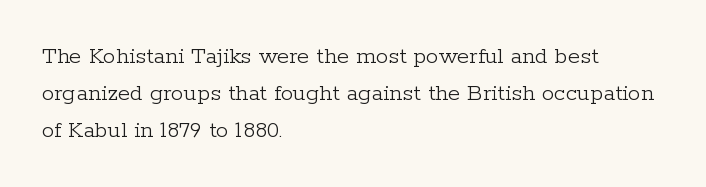
{"italic": "no", "bold": "no", "underline": "no", "align": "left", "line_spacing": "normal", "line_spacing_ratio": 1.48, "letter_spacing": "normal", "letter_spacing_em": 0.0, "glyph_px": 25}
